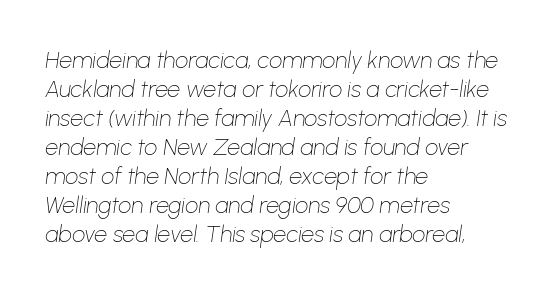
{"italic": "yes", "lean": "right", "slant_degrees": 8, "bold": "no", "underline": "no", "align": "left", "line_spacing": "normal", "line_spacing_ratio": 1.26, "letter_spacing": "normal", "letter_spacing_em": 0.0, "glyph_px": 23}
